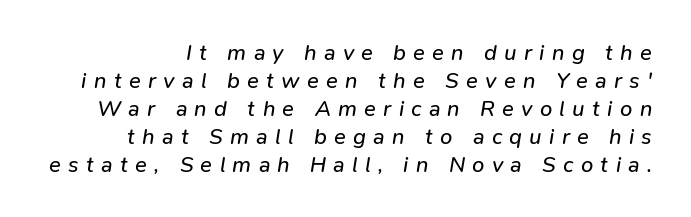
Q: Is the text bold? A: No.
Q: Is the text italic (slanted)? A: Yes, it leans right by about 9 degrees.
Q: Is the text underlined? A: No.
Q: Is the spacing between letters normal or unusually wide? A: Unusually wide.
Q: Is the spacing between lines tight, normal or loose? A: Normal.
